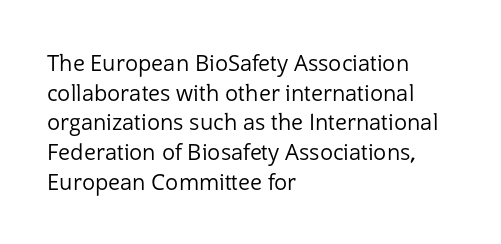
{"italic": "no", "bold": "no", "underline": "no", "align": "left", "line_spacing": "normal", "line_spacing_ratio": 1.35, "letter_spacing": "normal", "letter_spacing_em": 0.0, "glyph_px": 22}
